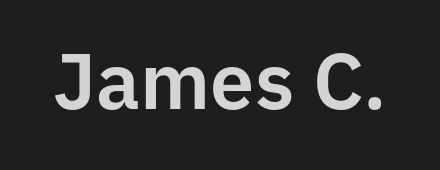
If you drew a line through each stem, it would be perfectly vertical. Each letter keeps its own natural width here, so spacing adapts to shape. The space beneath each line is pristine and unruled. Characters follow at the spacing the type designer built in. Stroke terminals: plain, sans-serif.
